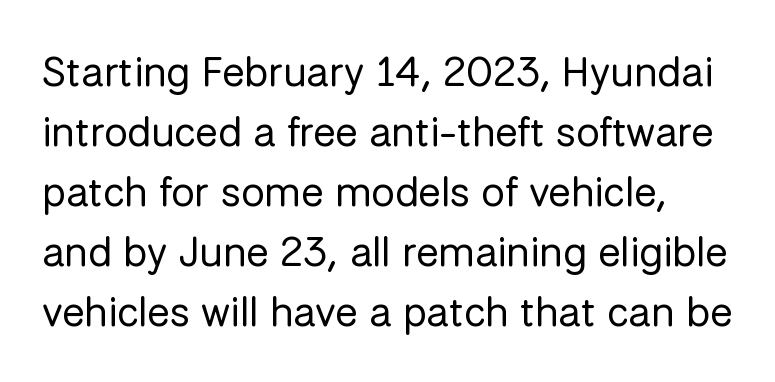
Q: Is the text bold? A: No.
Q: Is the text italic (slanted)? A: No, it is upright.
Q: Is the typeface a serif or a sans-serif typeface? A: Sans-serif.
Q: Is the text underlined? A: No.
Q: Is the spacing between letters normal or unusually wide? A: Normal.
Q: Is the spacing between lines tight, normal or loose? A: Normal.
Q: Width (condensed, normal, or wide)? A: Normal.
Q: Stroke contrast? A: Low.
Q: x-height? A: Medium.
Q: Monospaced? A: No.
